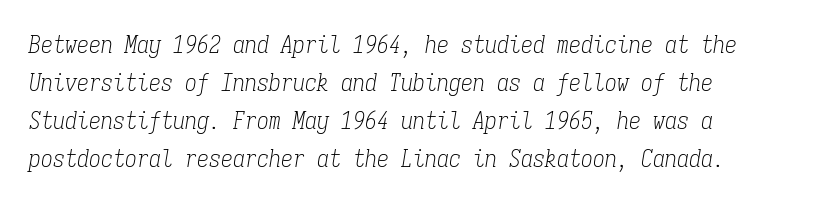
Q: Is the text bold? A: No.
Q: Is the text italic (slanted)? A: Yes, it leans right by about 9 degrees.
Q: Is the text underlined? A: No.
Q: Is the spacing between letters normal or unusually wide? A: Normal.
Q: Is the spacing between lines tight, normal or loose? A: Normal.
